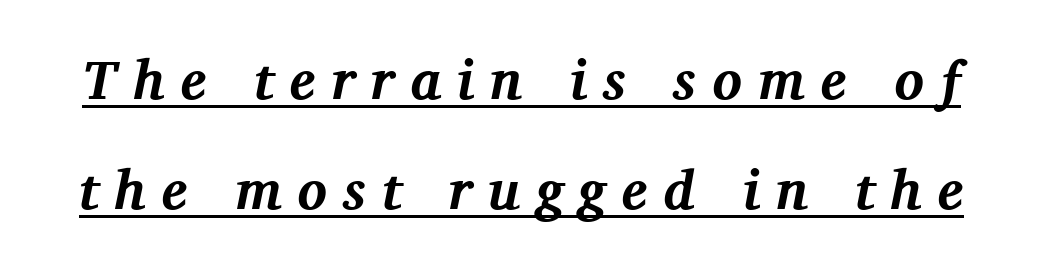
The image shows 55 px bold serif type, italic (leaning right); set loose line spacing (2.0x), unusually wide letter spacing (+0.29 em), underlined; medium stroke contrast and a medium x-height.
